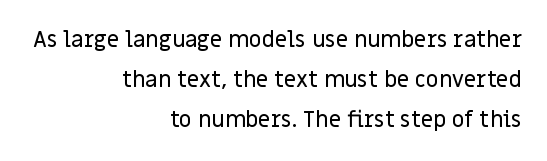
Q: Is the text italic (slanted)? A: No, it is upright.
Q: Is the text underlined? A: No.
Q: How is the paragraph aligned? A: Right-aligned.
Q: Is the spacing between letters normal or unusually wide? A: Normal.
